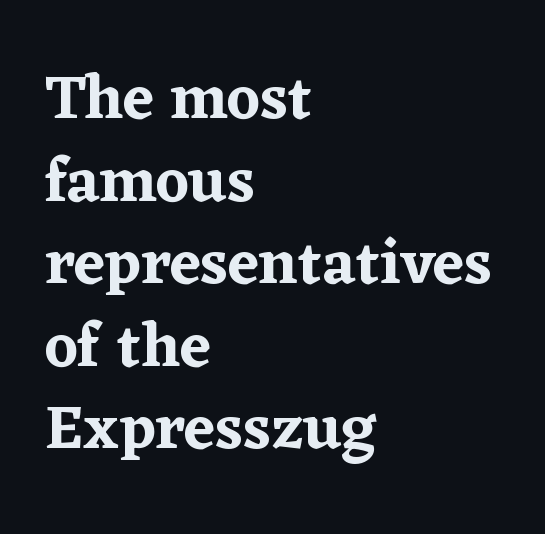
The image shows 63 px serif type, upright; set left-aligned, normal line spacing (1.31x), normal letter spacing, not underlined; low stroke contrast and a medium x-height.
